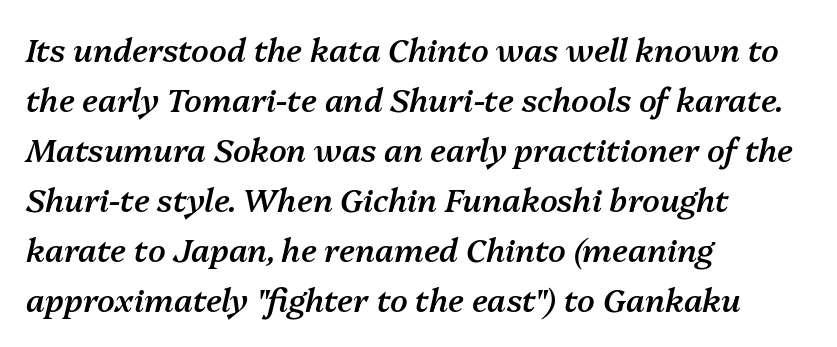
Q: Is the text bold? A: Semi-bold.
Q: Is the text italic (slanted)? A: Yes, it leans right by about 13 degrees.
Q: Is the text underlined? A: No.
Q: How is the paragraph aligned? A: Left-aligned.
Q: Is the spacing between letters normal or unusually wide? A: Normal.
Q: Is the spacing between lines tight, normal or loose? A: Normal.
Q: Width (condensed, normal, or wide)? A: Normal.
Q: Stroke contrast? A: Medium.
Q: x-height? A: Medium.
Q: Monospaced? A: No.
